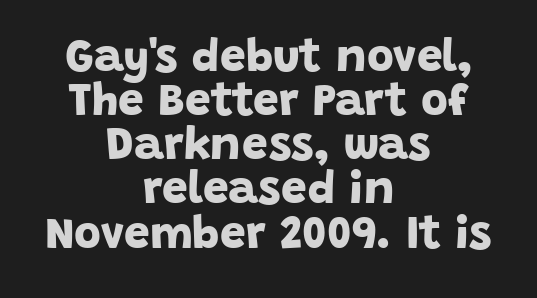
The image shows 46 px bold sans-serif type; set centered, tight line spacing (0.96x), normal letter spacing, not underlined; low stroke contrast and a large x-height.
